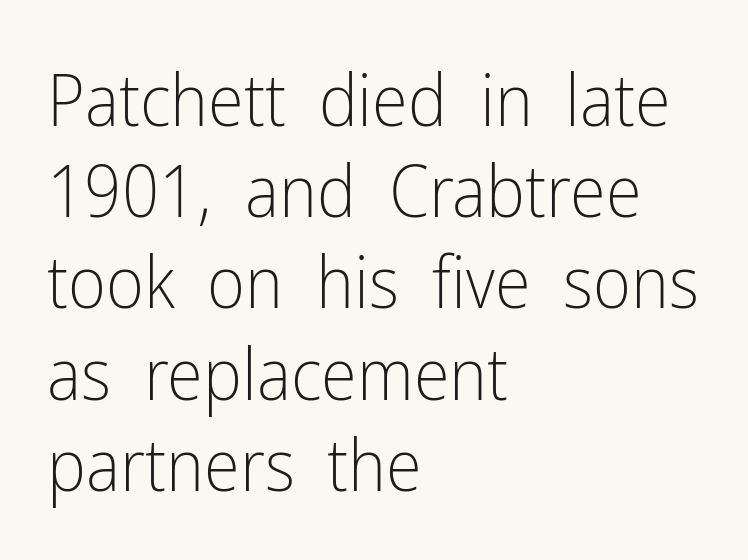
A sans-serif font was chosen for this passage. Is there any slant? The stems are plumb. The typesetter chose a ragged-right arrangement here. The characters are drawn with everyday or finer stroke widths.
